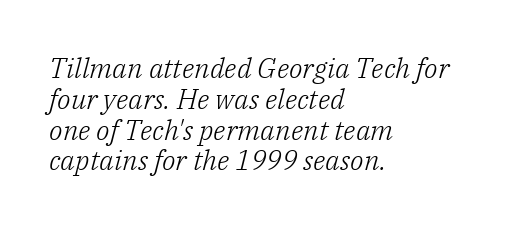
Spacing verdict: proportional, widths tailored to each character. Emphasis-style slanted type is in use. Weight: regular or lighter. Each letter's strokes conclude with small projecting serifs. Has an underline been added? It has not.
